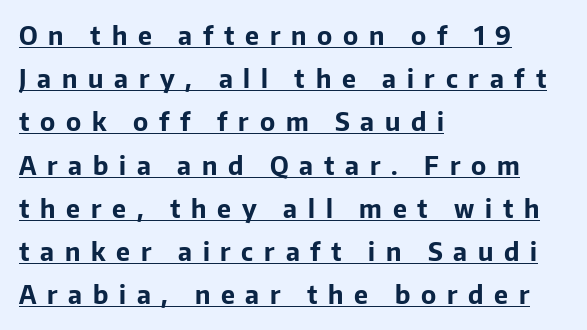
The image shows 25 px bold type, upright; set left-aligned, line spacing 1.73x, unusually wide letter spacing (+0.43 em), underlined.
